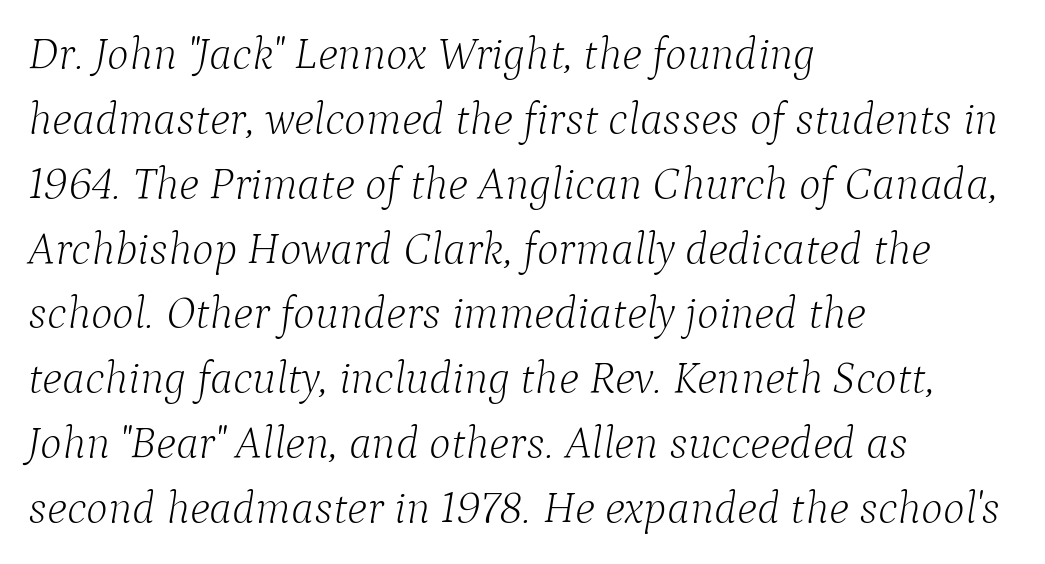
Q: Is the text bold? A: No.
Q: Is the text italic (slanted)? A: Yes, it leans right by about 9 degrees.
Q: Is the typeface a serif or a sans-serif typeface? A: Serif.
Q: Is the text underlined? A: No.
Q: How is the paragraph aligned? A: Left-aligned.
Q: Is the spacing between letters normal or unusually wide? A: Normal.
Q: Is the spacing between lines tight, normal or loose? A: Normal.
Q: Width (condensed, normal, or wide)? A: Normal.
Q: Stroke contrast? A: Low.
Q: x-height? A: Medium.
Q: Monospaced? A: No.
